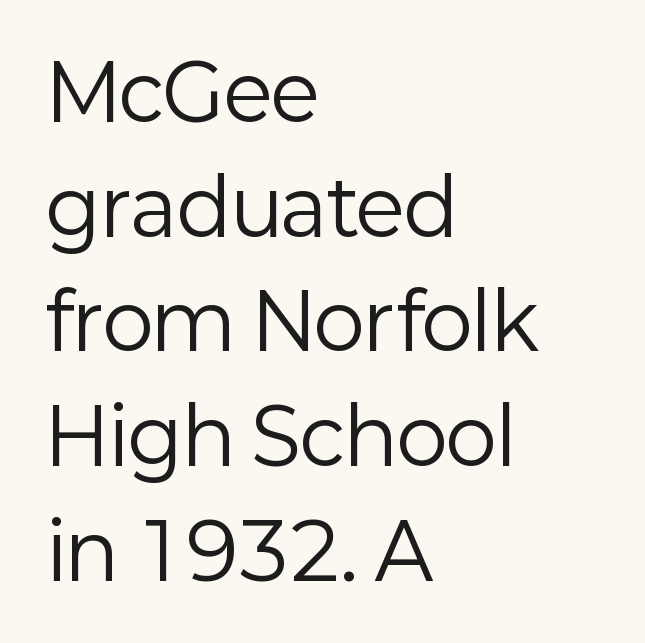
Q: Is the text bold? A: No.
Q: Is the text italic (slanted)? A: No, it is upright.
Q: Is the typeface a serif or a sans-serif typeface? A: Sans-serif.
Q: Is the text underlined? A: No.
Q: How is the paragraph aligned? A: Left-aligned.
Q: Is the spacing between letters normal or unusually wide? A: Normal.
Q: Is the spacing between lines tight, normal or loose? A: Normal.
Q: Width (condensed, normal, or wide)? A: Normal.
Q: Stroke contrast? A: Low.
Q: x-height? A: Medium.
Q: Monospaced? A: No.
